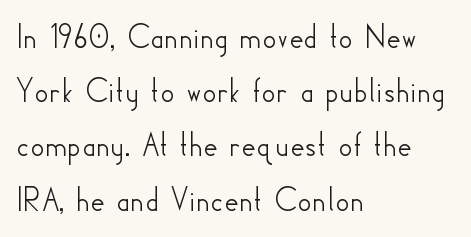
{"serif": "no", "italic": "no", "width": "normal", "stroke_contrast": "low", "x_height": "small", "monospaced": "no", "underline": "no", "align": "left", "line_spacing": "normal", "line_spacing_ratio": 1.55, "letter_spacing": "normal", "letter_spacing_em": 0.0, "glyph_px": 35}
